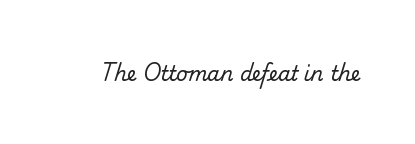
Think standard paragraph weight, or any step lighter than that. Spacing between characters is what you'd get straight out of the box. The space directly below the letters is spotless.
